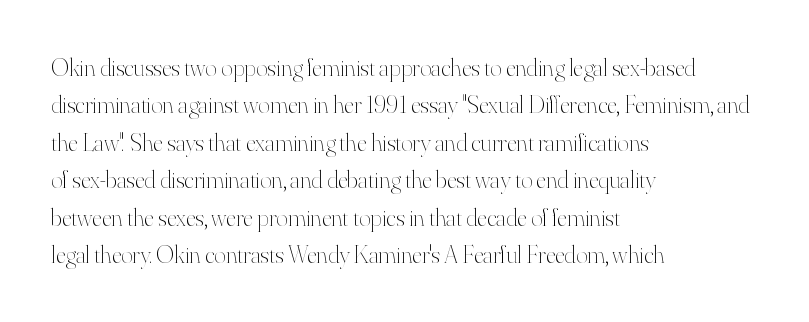
The image shows 25 px text type, upright; set left-aligned, normal line spacing (1.5x), normal letter spacing, not underlined.
